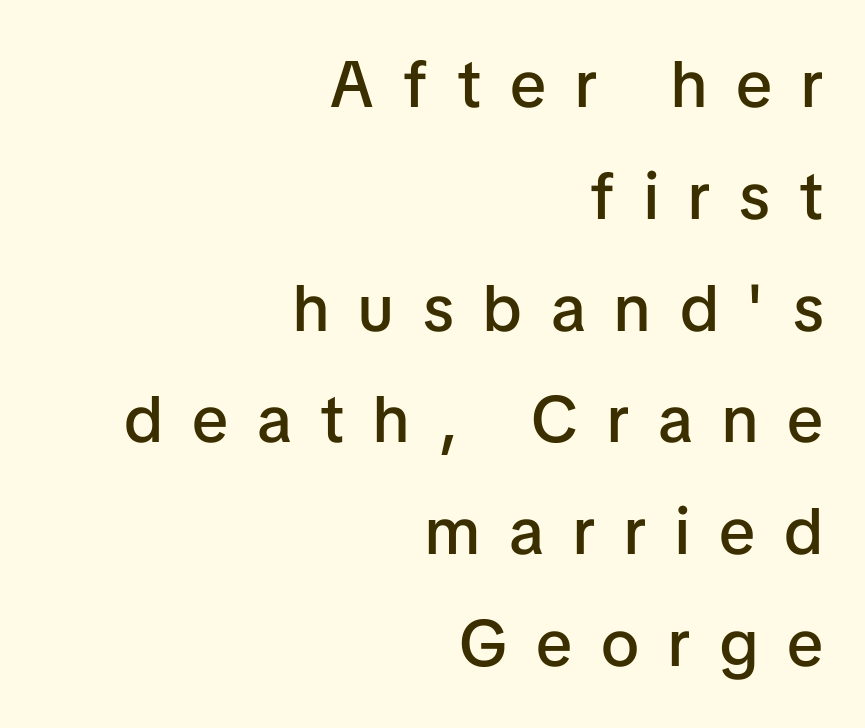
The strip under each line holds only bare page. This sample uses a sans-serif face. You can tell it's not italic because the verticals are truly vertical. A typesetter would call this proportional, since set widths differ per character.
